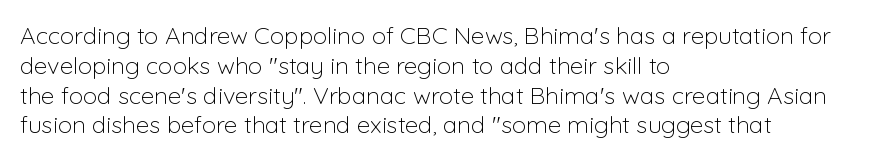
If you drew a line through each stem, it would be perfectly vertical. Tracking value appears to be zero — textbook default spacing. The rag falls on the right side of this text block. The face looks like a standard text weight, possibly lighter. The string is rendered with underlining switched off.
